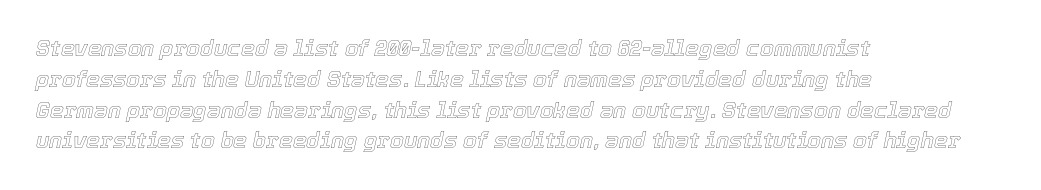
The space directly below the letters is spotless. The rendering uses a moderate line-height, typical for paragraphs. Notice how the stems are inclined rather than vertical — that's the hallmark of italics. Caption: multi-line text, flush left, ragged right. Students, note that the glyphs here touch the page at normal intervals.
